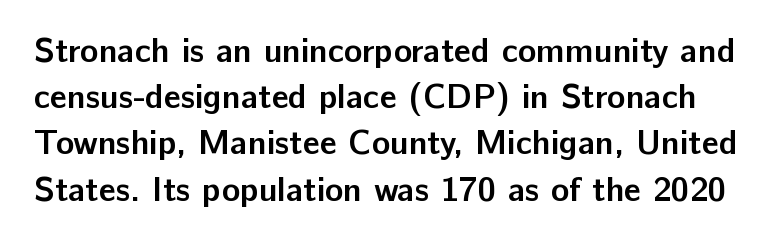
{"serif": "no", "italic": "no", "bold": "yes", "weight": "semibold", "width": "normal", "stroke_contrast": "low", "x_height": "medium", "monospaced": "no", "underline": "no", "line_spacing": "normal", "line_spacing_ratio": 1.36, "letter_spacing": "normal", "letter_spacing_em": 0.0, "glyph_px": 34}
